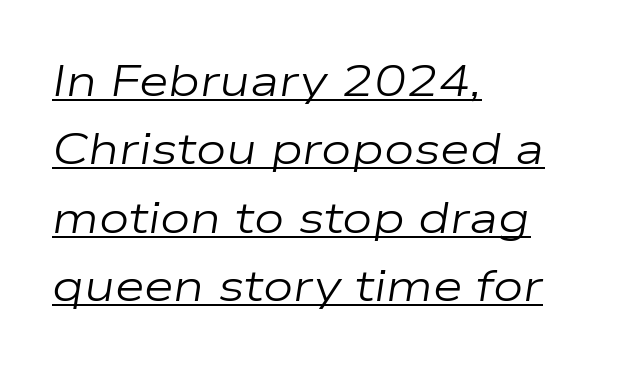
Would a proofreader flag this as italicized? Yes. Observe the ordinary spacing: letters are neighbours, not strangers. A typesetter would call this leading conventional body-copy spacing. Proportional: the letters do not fall into vertical columns.
